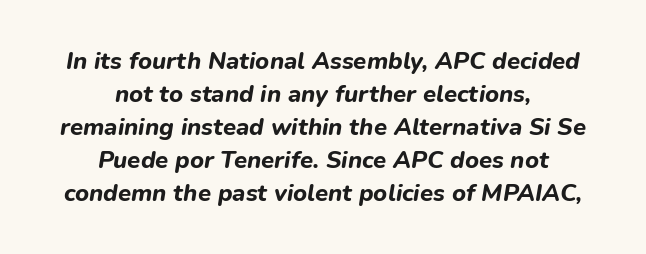
Has an underline been added? It has not. The letters are slanted; this is an italic face. Stroke thickness is high; the sample reads as a true bold. Caption: multi-line text, centered on the measure.
